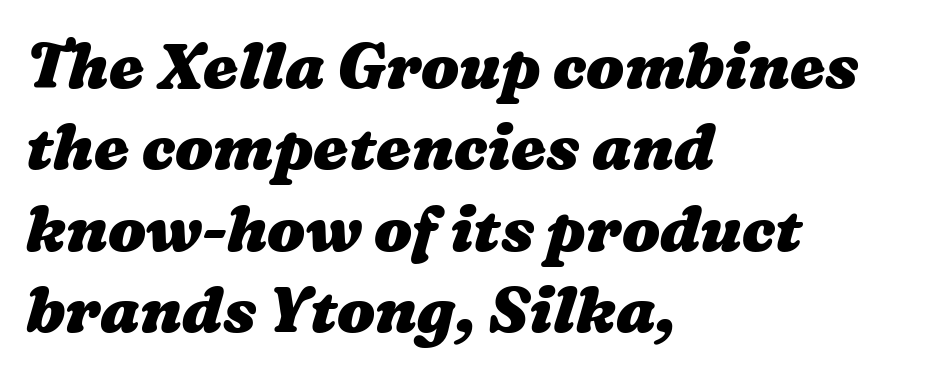
The designer left line spacing at the default. These lines are rendered in a variable-pitch font. These lines stack with their left ends in a neat column. Standard letterfit; no display-style spreading of the glyphs. Clear beneath every line of the passage.
